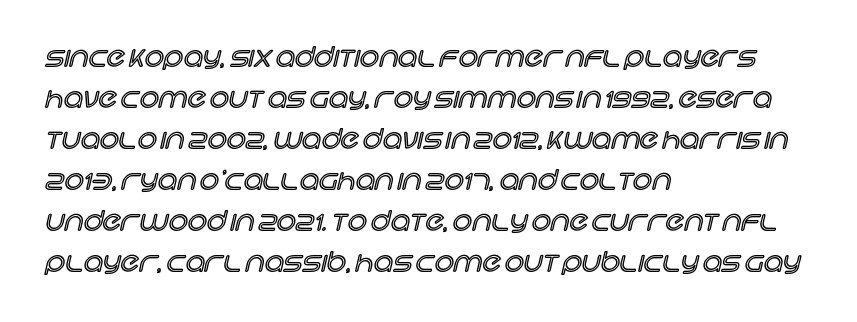
The image shows 27 px text type; set left-aligned, normal line spacing (1.52x), normal letter spacing, not underlined.
